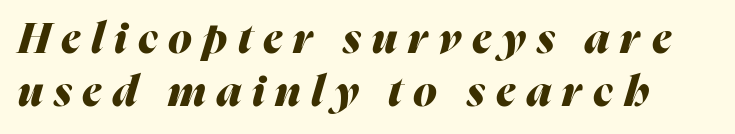
The passage shown is typed in a proportional face where columns would drift. This sample uses expanded letter spacing, leaving extra air between glyphs. Does the lettering tilt? It does — this is italic. Bold? Absolutely — the strokes are thick and heavy. Nobody drew a line under any word here.
